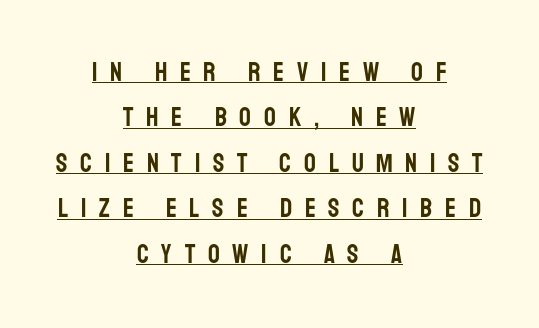
The image shows 26 px text type, upright; set centered, line spacing 1.75x, unusually wide letter spacing (+0.49 em), underlined.
